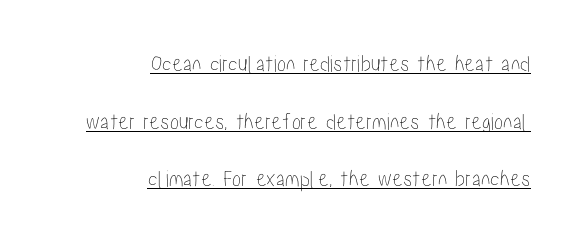
{"italic": "no", "underline": "yes", "align": "right", "line_spacing": "loose", "line_spacing_ratio": 2.4, "letter_spacing": "normal", "letter_spacing_em": 0.0, "glyph_px": 24}
